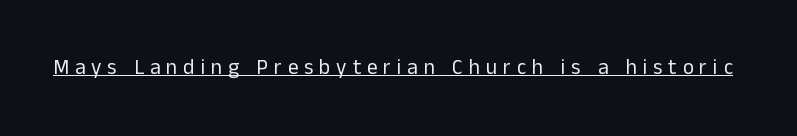
The image shows 21 px text type, upright; set unusually wide letter spacing (+0.28 em), underlined.
